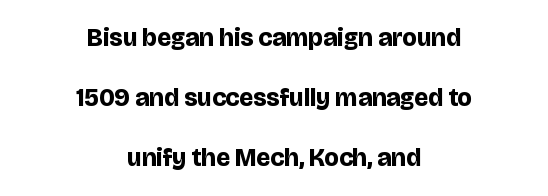
Q: Is the text bold? A: Yes.
Q: Is the text italic (slanted)? A: No, it is upright.
Q: Is the text underlined? A: No.
Q: How is the paragraph aligned? A: Centered.
Q: Is the spacing between letters normal or unusually wide? A: Normal.
Q: Is the spacing between lines tight, normal or loose? A: Loose.
